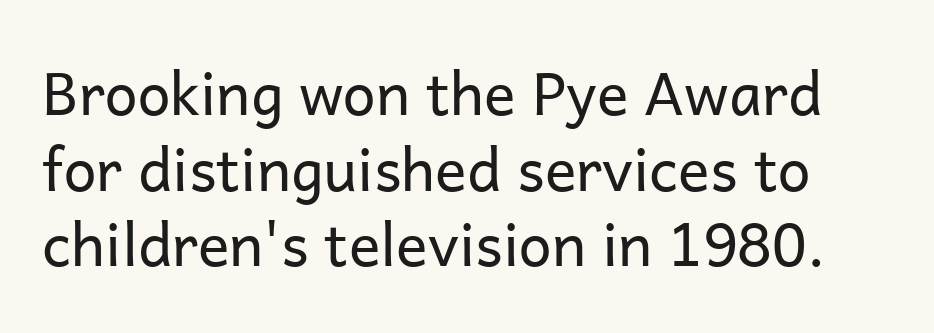
{"serif": "no", "italic": "no", "bold": "no", "weight": "regular", "width": "normal", "stroke_contrast": "low", "x_height": "medium", "monospaced": "no", "underline": "no", "line_spacing": "normal", "line_spacing_ratio": 1.28, "letter_spacing": "normal", "letter_spacing_em": 0.0, "glyph_px": 59}
